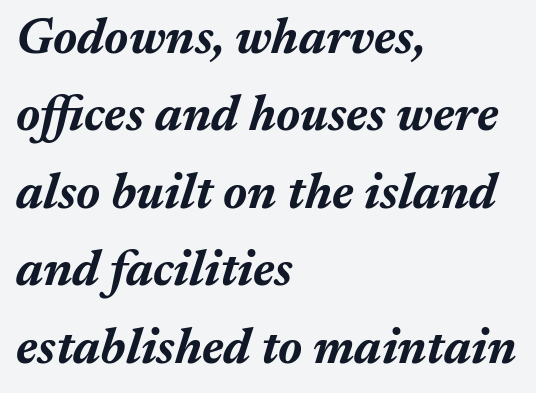
Q: Is the text bold? A: Yes.
Q: Is the text italic (slanted)? A: Yes, it leans right by about 17 degrees.
Q: Is the text underlined? A: No.
Q: How is the paragraph aligned? A: Left-aligned.
Q: Is the spacing between letters normal or unusually wide? A: Normal.
Q: Is the spacing between lines tight, normal or loose? A: Normal.
Q: Width (condensed, normal, or wide)? A: Normal.
Q: Stroke contrast? A: Medium.
Q: x-height? A: Medium.
Q: Monospaced? A: No.
